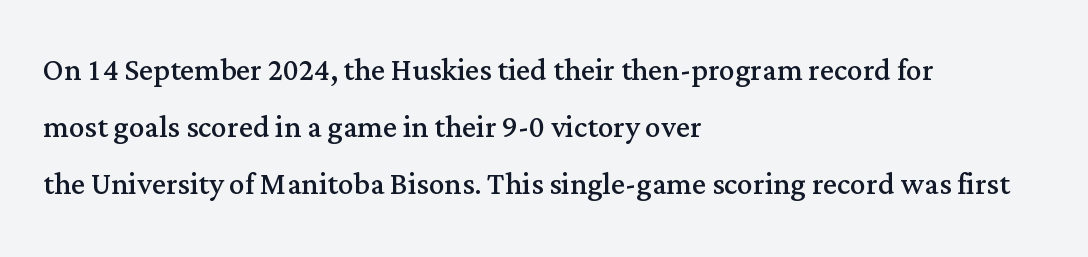
The image shows 39 px regular-weight serif type, upright; set left-aligned, normal line spacing (1.46x), normal letter spacing, not underlined; medium stroke contrast and a medium x-height.
